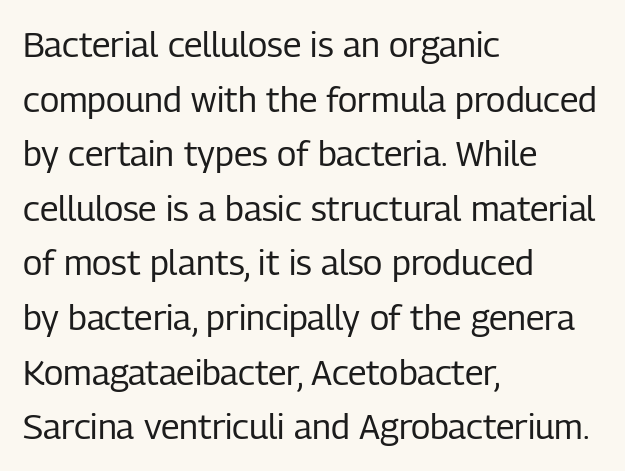
Q: Is the text bold? A: No.
Q: Is the text italic (slanted)? A: No, it is upright.
Q: Is the typeface a serif or a sans-serif typeface? A: Sans-serif.
Q: Is the text underlined? A: No.
Q: How is the paragraph aligned? A: Left-aligned.
Q: Is the spacing between letters normal or unusually wide? A: Normal.
Q: Is the spacing between lines tight, normal or loose? A: Normal.
Q: Width (condensed, normal, or wide)? A: Condensed.
Q: Stroke contrast? A: Low.
Q: x-height? A: Medium.
Q: Monospaced? A: No.
